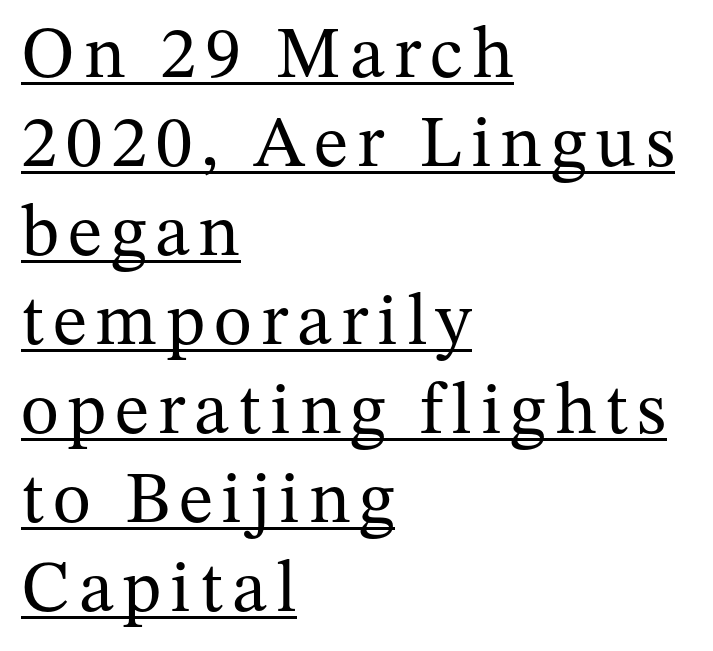
Every character sits straight up, as roman type does. One-word summary of the alignment: left. Serifs: yes, visible at the terminals of the letterforms. The lettering is marked with a stroke running underneath it.
